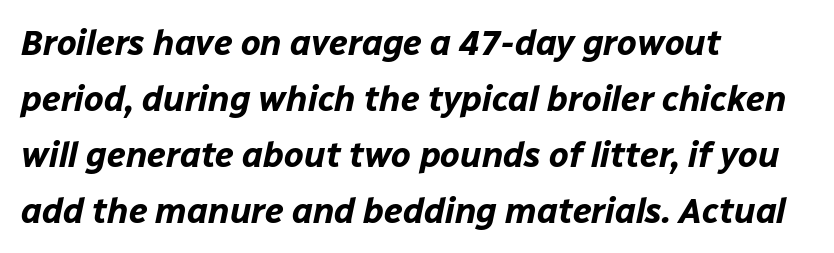
The image shows 35 px bold type, italic (leaning right); set left-aligned, normal line spacing (1.6x), normal letter spacing, not underlined; low stroke contrast and a medium x-height.
